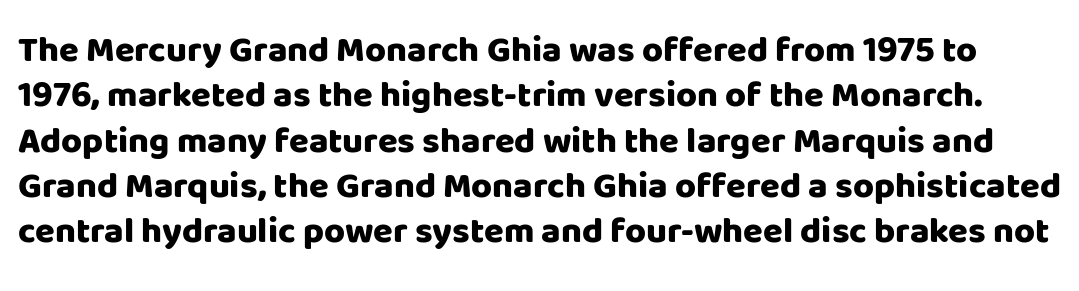
The image shows 36 px heavy sans-serif type, upright; set normal line spacing (1.26x), normal letter spacing, not underlined; low stroke contrast and a large x-height.
